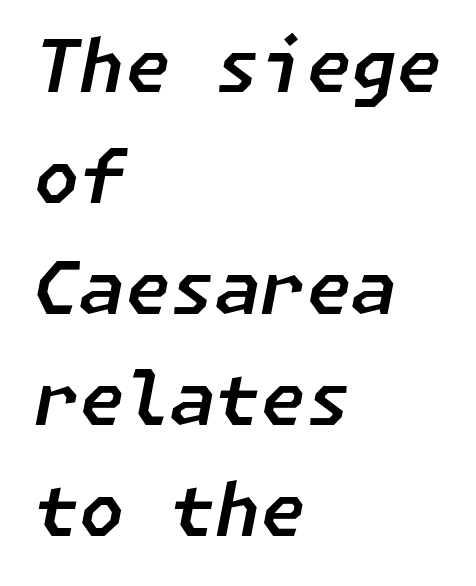
The image shows 73 px text type, italic (leaning right); set left-aligned, normal line spacing (1.52x), normal letter spacing, not underlined; low stroke contrast and a medium x-height.
